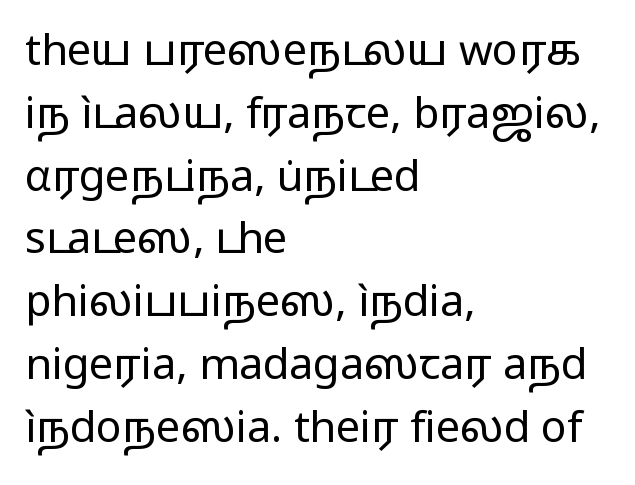
Q: Is the text bold? A: No.
Q: Is the text italic (slanted)? A: No, it is upright.
Q: Is the typeface a serif or a sans-serif typeface? A: Sans-serif.
Q: Is the text underlined? A: No.
Q: How is the paragraph aligned? A: Left-aligned.
Q: Is the spacing between letters normal or unusually wide? A: Normal.
Q: Is the spacing between lines tight, normal or loose? A: Normal.
Q: Width (condensed, normal, or wide)? A: Wide.
Q: Stroke contrast? A: Low.
Q: x-height? A: Medium.
Q: Monospaced? A: No.
